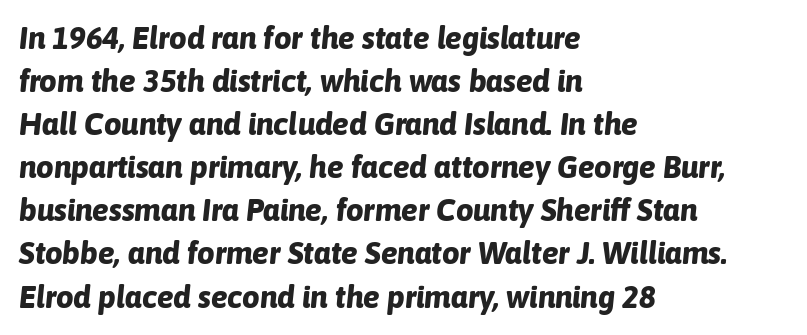
The rendering uses natural spacing where letterforms have individual widths. Is the block centered? No — it sits flush against the left margin. Quick note: underline off. Strokes here are thick enough to call this a true bold.
